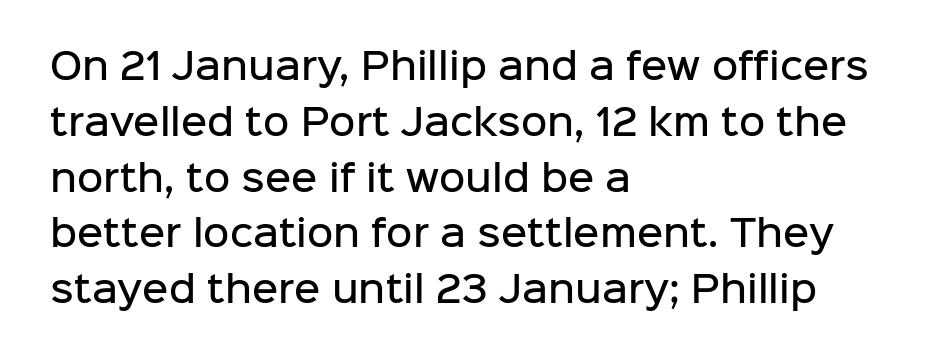
Q: Is the text bold? A: Semi-bold.
Q: Is the text italic (slanted)? A: No, it is upright.
Q: Is the typeface a serif or a sans-serif typeface? A: Sans-serif.
Q: Is the text underlined? A: No.
Q: How is the paragraph aligned? A: Left-aligned.
Q: Is the spacing between letters normal or unusually wide? A: Normal.
Q: Is the spacing between lines tight, normal or loose? A: Normal.
Q: Width (condensed, normal, or wide)? A: Normal.
Q: Stroke contrast? A: Low.
Q: x-height? A: Medium.
Q: Monospaced? A: No.
